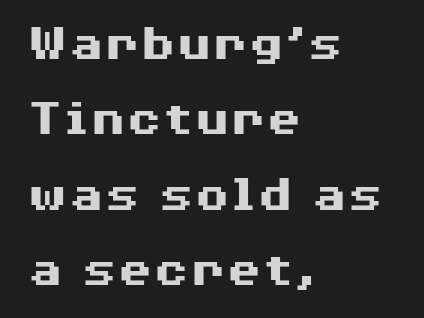
The image shows 52 px heavy, wide sans-serif type, upright; set left-aligned, normal line spacing (1.45x), normal letter spacing, not underlined; medium stroke contrast and a medium x-height.
